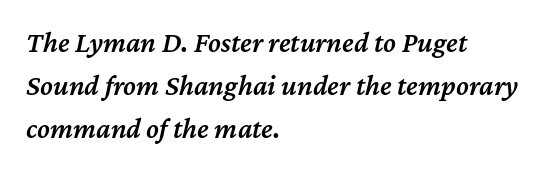
The foot of each line stays bare and open. Honestly, the row spacing looks completely unremarkable. The glyphs have the mass of a demibold cut, below bold. The text block is weighted toward the left margin, trailing off unevenly rightward. The passage shown leans; its letterforms are oblique.
